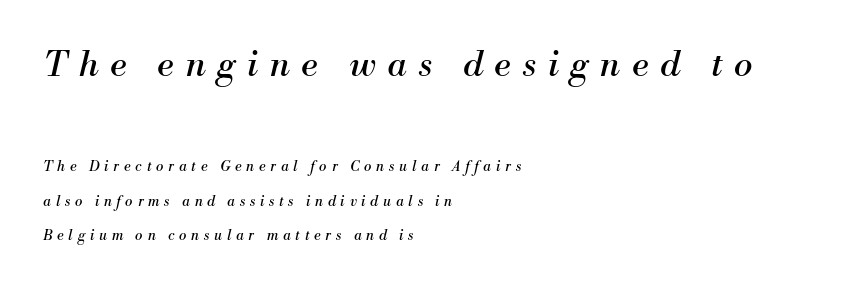
Q: Is the text bold? A: No.
Q: Is the text italic (slanted)? A: Yes, it leans right by about 13 degrees.
Q: Is the typeface a serif or a sans-serif typeface? A: Serif.
Q: Is the text underlined? A: No.
Q: How is the paragraph aligned? A: Left-aligned.
Q: Is the spacing between letters normal or unusually wide? A: Unusually wide.
Q: Is the spacing between lines tight, normal or loose? A: Loose.
Q: Which block of text is set in a larger size, the first (top) or the second (bottom)? A: The first (top) one.
Q: Width (condensed, normal, or wide)? A: Normal.
Q: Stroke contrast? A: Medium.
Q: x-height? A: Small.
Q: Monospaced? A: No.
